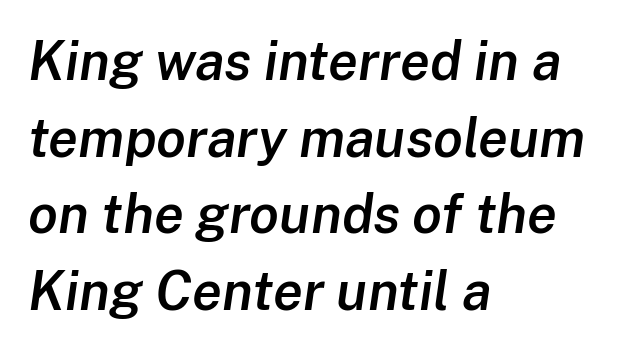
Q: Is the text bold? A: Semi-bold.
Q: Is the text italic (slanted)? A: Yes, it leans right by about 8 degrees.
Q: Is the text underlined? A: No.
Q: How is the paragraph aligned? A: Left-aligned.
Q: Is the spacing between letters normal or unusually wide? A: Normal.
Q: Is the spacing between lines tight, normal or loose? A: Normal.
Q: Width (condensed, normal, or wide)? A: Normal.
Q: Stroke contrast? A: Low.
Q: x-height? A: Medium.
Q: Monospaced? A: No.
